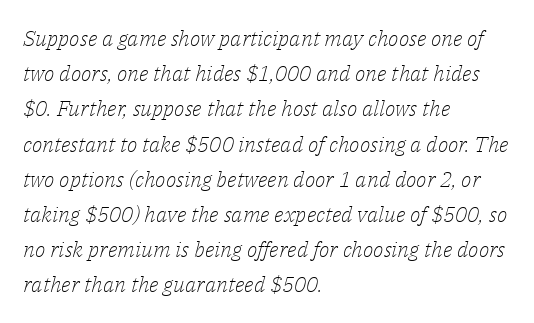
The image shows 22 px text type, italic (leaning right); set left-aligned, normal line spacing (1.6x), normal letter spacing, not underlined.
